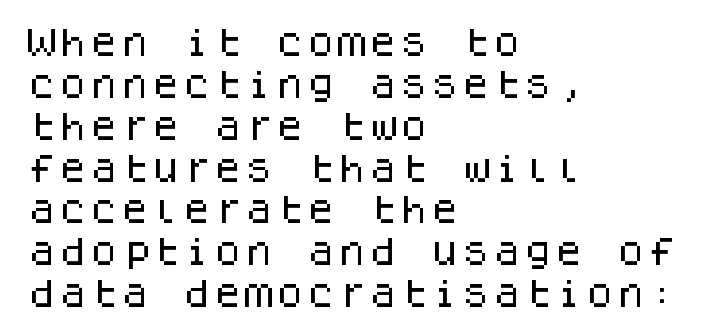
The image shows 31 px sans-serif type, upright, monospaced; set left-aligned, normal line spacing (1.35x), normal letter spacing, not underlined; low stroke contrast and a large x-height.
